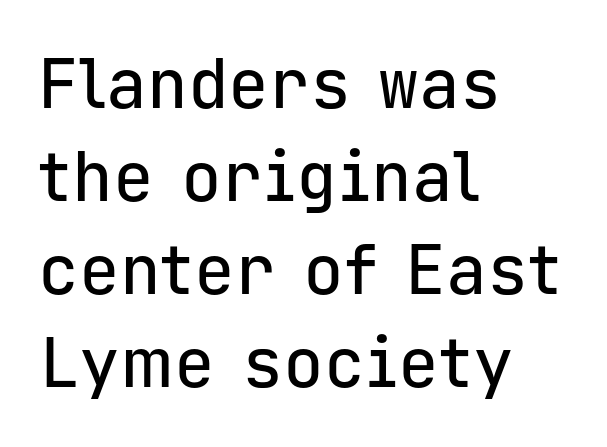
{"serif": "no", "italic": "no", "width": "normal", "stroke_contrast": "low", "x_height": "medium", "monospaced": "yes", "underline": "no", "align": "left", "line_spacing": "normal", "line_spacing_ratio": 1.37, "letter_spacing": "normal", "letter_spacing_em": 0.0, "glyph_px": 68}
